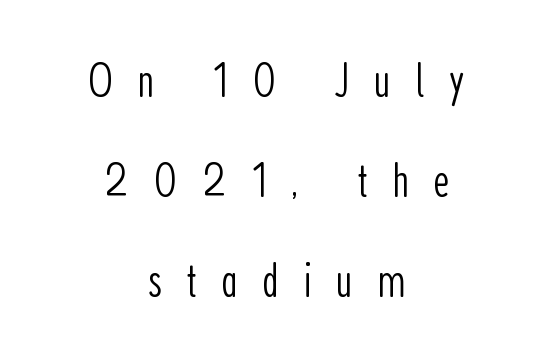
Note the varied advance widths — an 'i' is clearly narrower than an 'm'. Descenders are the only things crossing below the line. A quiet, ordinary-to-light weight characterises the typeface. Reading down the column, the eye jumps a long way to each next line. You can tell it's not italic because the verticals are truly vertical.
